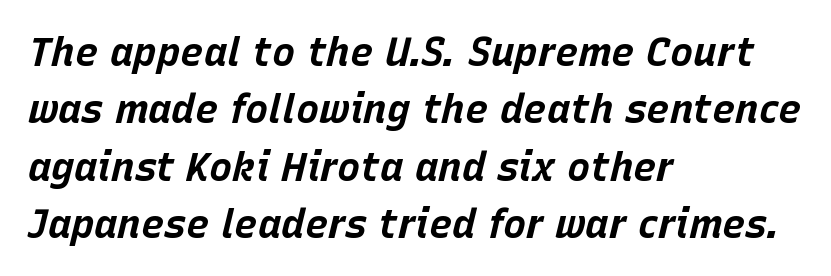
The type is set solid horizontally, with unmodified tracking. The axis of the letterforms is tilted away from vertical. Type without underlining. What weight is shown? A full bold with thick strokes. Varying glyph widths throughout — classic text-font behaviour. Where is the straight margin? On the left.
